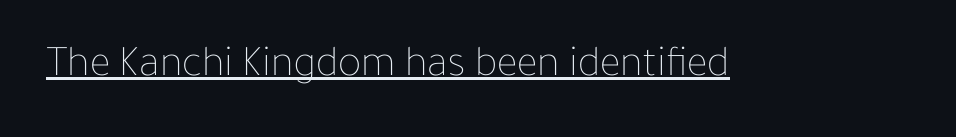
This sample uses plain, unmodified letter spacing. No chunkiness to these letters — they're not bold. In terms of posture, this sample is upright. This sample has the flowing, uneven cadence of proportional lettering.
